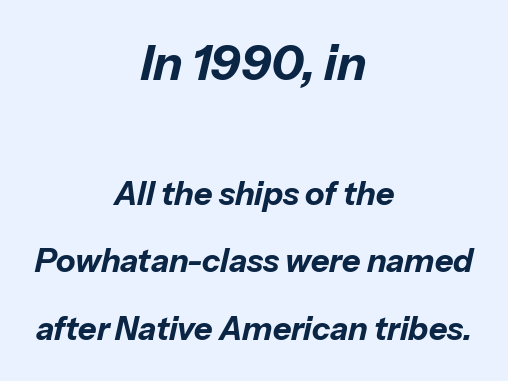
The face used here is proportionally spaced, like ordinary book or web type. Reading top to bottom, the characters get smaller at the block break. Weight: bold. This sample is center-justified, so both line endings float freely. Rendered with sloped, italic letterforms. This sample uses plain, unmodified letter spacing.
